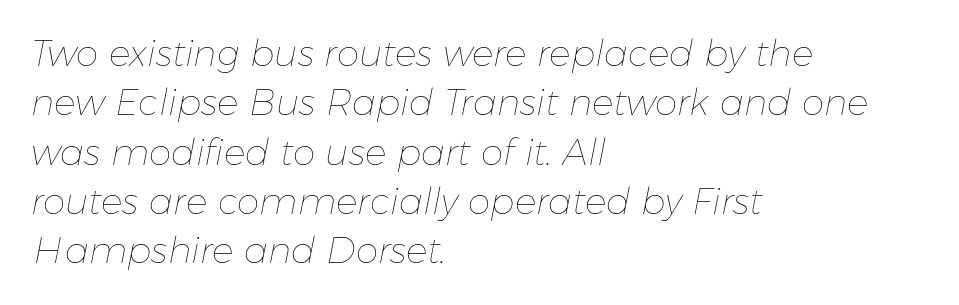
Q: Is the text bold? A: No.
Q: Is the text italic (slanted)? A: Yes, it leans right by about 11 degrees.
Q: Is the text underlined? A: No.
Q: How is the paragraph aligned? A: Left-aligned.
Q: Is the spacing between letters normal or unusually wide? A: Normal.
Q: Is the spacing between lines tight, normal or loose? A: Normal.
Q: Width (condensed, normal, or wide)? A: Normal.
Q: Stroke contrast? A: Low.
Q: x-height? A: Medium.
Q: Monospaced? A: No.
